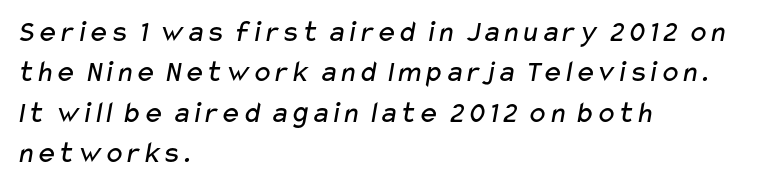
{"serif": "no", "bold": "no", "weight": "regular", "width": "wide", "stroke_contrast": "low", "x_height": "medium", "monospaced": "no", "underline": "no", "align": "left", "line_spacing": "normal", "line_spacing_ratio": 1.3, "letter_spacing": "normal", "letter_spacing_em": 0.0, "glyph_px": 31}
